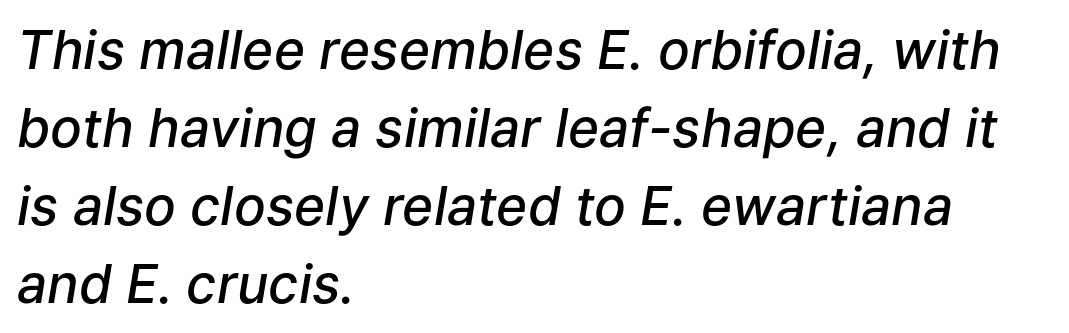
Q: Is the text bold? A: Semi-bold.
Q: Is the text italic (slanted)? A: Yes, it leans right by about 9 degrees.
Q: Is the text underlined? A: No.
Q: How is the paragraph aligned? A: Left-aligned.
Q: Is the spacing between letters normal or unusually wide? A: Normal.
Q: Is the spacing between lines tight, normal or loose? A: Normal.
Q: Width (condensed, normal, or wide)? A: Normal.
Q: Stroke contrast? A: Low.
Q: x-height? A: Medium.
Q: Monospaced? A: No.
